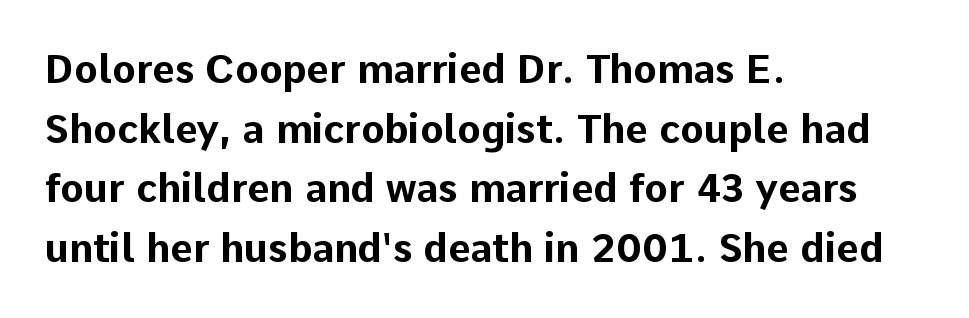
Q: Is the text bold? A: Yes.
Q: Is the text italic (slanted)? A: No, it is upright.
Q: Is the typeface a serif or a sans-serif typeface? A: Sans-serif.
Q: Is the text underlined? A: No.
Q: How is the paragraph aligned? A: Left-aligned.
Q: Is the spacing between letters normal or unusually wide? A: Normal.
Q: Is the spacing between lines tight, normal or loose? A: Normal.
Q: Width (condensed, normal, or wide)? A: Normal.
Q: Stroke contrast? A: Low.
Q: x-height? A: Medium.
Q: Monospaced? A: No.
